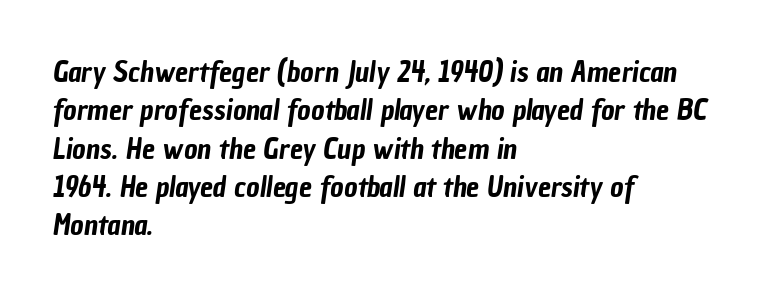
The image shows 29 px condensed sans-serif type; set left-aligned, normal line spacing (1.32x), normal letter spacing, not underlined; low stroke contrast and a medium x-height.
